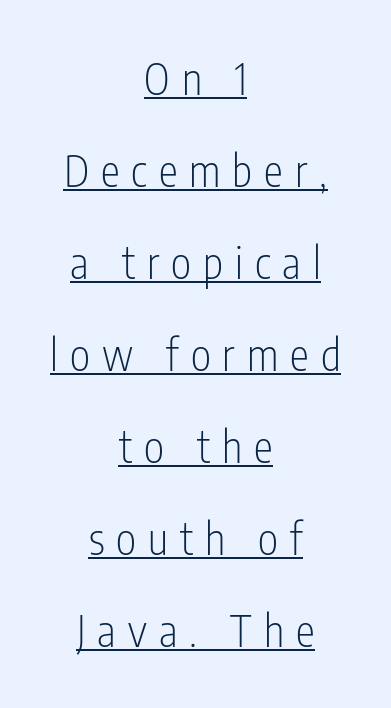
{"serif": "no", "italic": "no", "bold": "no", "weight": "light", "width": "condensed", "stroke_contrast": "low", "x_height": "medium", "monospaced": "no", "underline": "yes", "align": "center", "line_spacing": "loose", "line_spacing_ratio": 2.14, "letter_spacing": "wide", "letter_spacing_em": 0.28, "glyph_px": 43}
